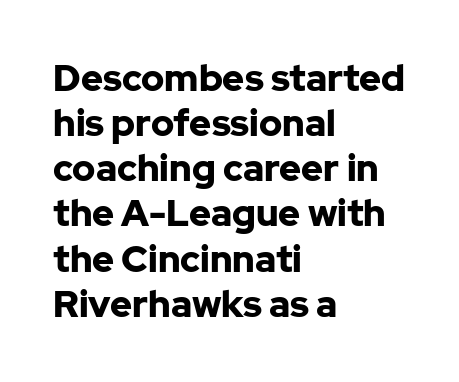
{"serif": "no", "italic": "no", "bold": "yes", "weight": "bold", "width": "normal", "stroke_contrast": "low", "x_height": "medium", "monospaced": "no", "underline": "no", "align": "left", "line_spacing_ratio": 1.22, "letter_spacing": "normal", "letter_spacing_em": 0.0, "glyph_px": 37}
